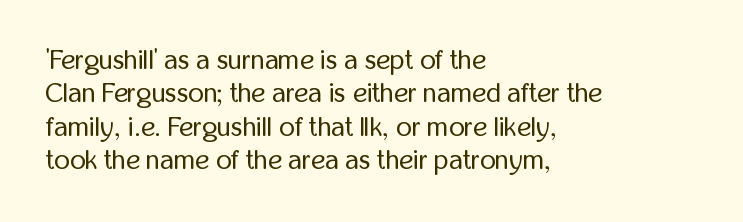
Q: Is the text bold? A: No.
Q: Is the text italic (slanted)? A: No, it is upright.
Q: Is the text underlined? A: No.
Q: How is the paragraph aligned? A: Left-aligned.
Q: Is the spacing between letters normal or unusually wide? A: Normal.
